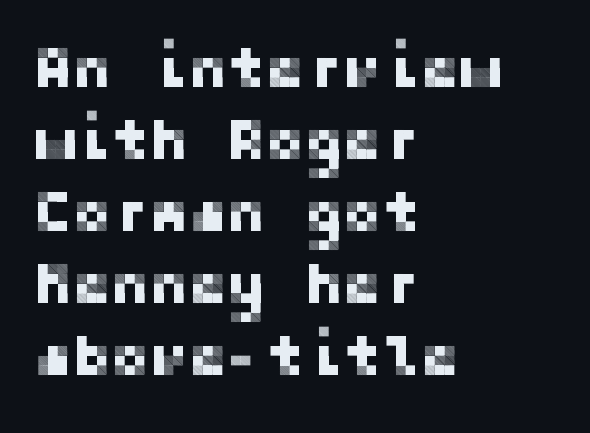
The image shows 58 px sans-serif type, upright; set left-aligned, line spacing 1.24x, normal letter spacing, not underlined; low stroke contrast and a medium x-height.
